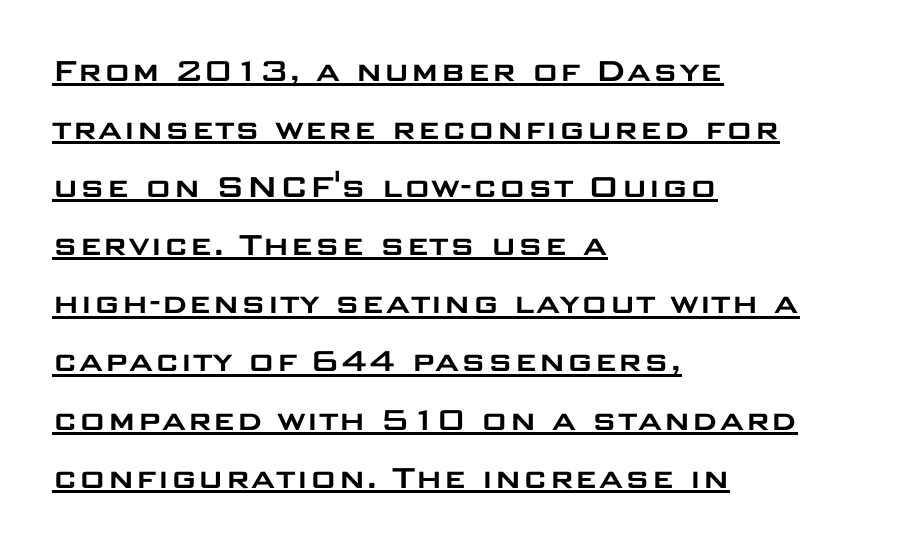
Q: Is the text italic (slanted)? A: No, it is upright.
Q: Is the typeface a serif or a sans-serif typeface? A: Sans-serif.
Q: Is the text underlined? A: Yes.
Q: How is the paragraph aligned? A: Left-aligned.
Q: Is the spacing between letters normal or unusually wide? A: Normal.
Q: Is the spacing between lines tight, normal or loose? A: Normal.
Q: Width (condensed, normal, or wide)? A: Wide.
Q: Stroke contrast? A: Low.
Q: x-height? A: Large.
Q: Monospaced? A: No.
